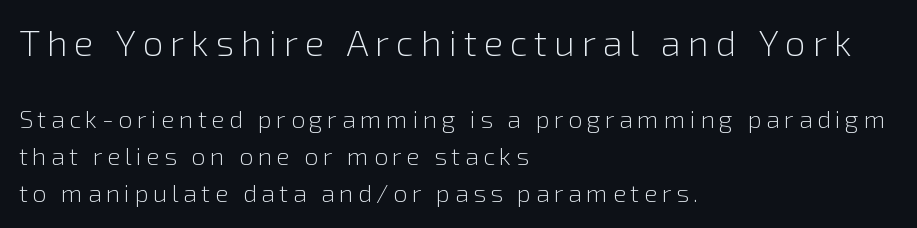
{"serif": "no", "italic": "no", "bold": "no", "weight": "light", "width": "normal", "stroke_contrast": "low", "x_height": "medium", "monospaced": "no", "underline": "no", "align": "left", "line_spacing": "normal", "line_spacing_ratio": 1.48, "larger_block": "first", "size_ratio": 1.48, "glyph_px": 37}
